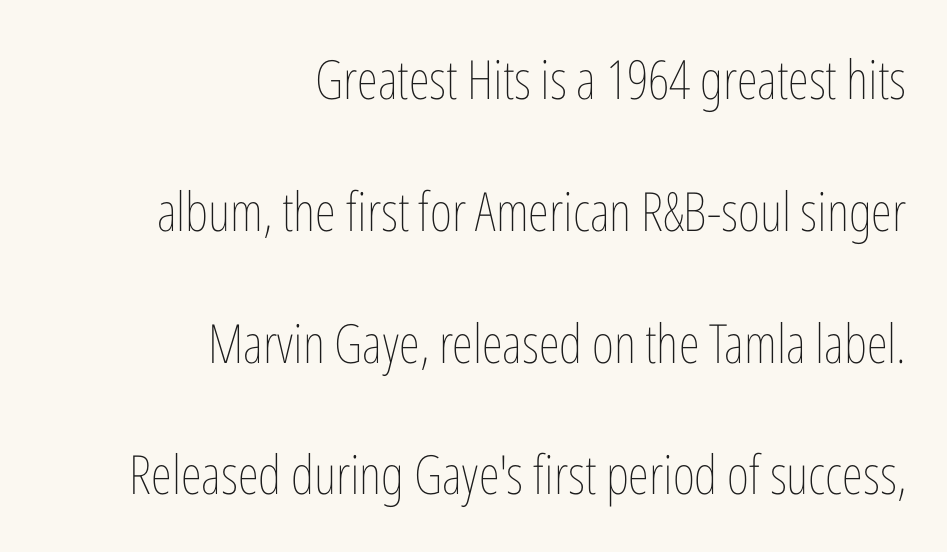
The strip under each line holds only bare page. The compositor pushed each line to the right boundary. Nobody touched the tracking dial on this one. Think of a printed novel: that variable character pitch is what you see here. Unbolded letterforms with no extra heft. Does the lettering tilt? It doesn't — this is upright.
